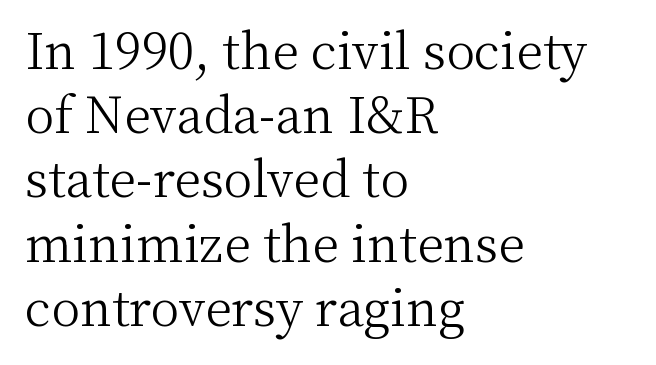
{"serif": "yes", "italic": "no", "bold": "no", "weight": "light", "width": "normal", "stroke_contrast": "medium", "x_height": "medium", "monospaced": "no", "underline": "no", "align": "left", "line_spacing": "normal", "line_spacing_ratio": 1.31, "letter_spacing": "normal", "letter_spacing_em": 0.0, "glyph_px": 49}
